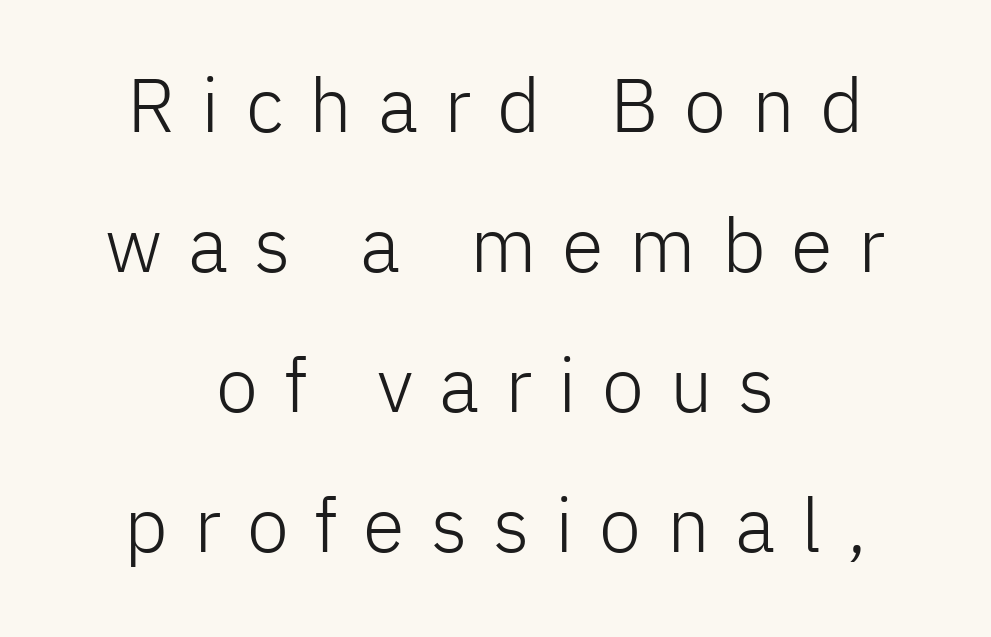
The face used here is rendered with a markedly widened letterfit. The face used here is proportionally spaced, like ordinary book or web type. Stroke mass is kept to a normal reading level or below. Letterform terminals end flat and unadorned throughout the passage. The strip under each line holds only bare page. The compositor balanced each line on the midline.
